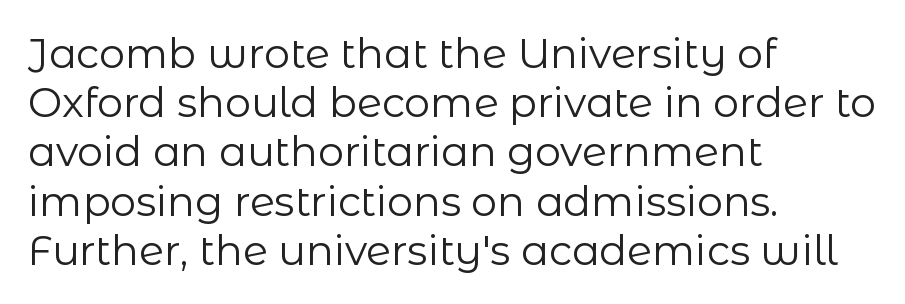
Q: Is the text bold? A: No.
Q: Is the text italic (slanted)? A: No, it is upright.
Q: Is the typeface a serif or a sans-serif typeface? A: Sans-serif.
Q: Is the text underlined? A: No.
Q: How is the paragraph aligned? A: Left-aligned.
Q: Is the spacing between letters normal or unusually wide? A: Normal.
Q: Width (condensed, normal, or wide)? A: Normal.
Q: Stroke contrast? A: Low.
Q: x-height? A: Medium.
Q: Monospaced? A: No.
